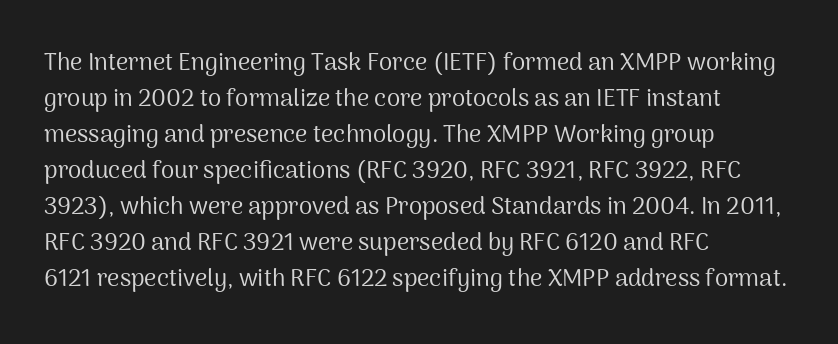
There is no visible air inserted between adjacent glyphs. The rendering anchors every line to the left-hand side. Counters stay open thanks to moderate or lighter strokes. Is there much room between lines? A standard amount, neither cramped nor airy. Type without underlining.
